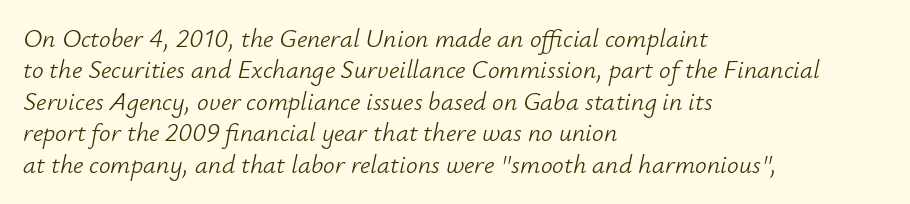
The image shows 26 px text type, italic (leaning right); set left-aligned, line spacing 1.21x, normal letter spacing, not underlined.
